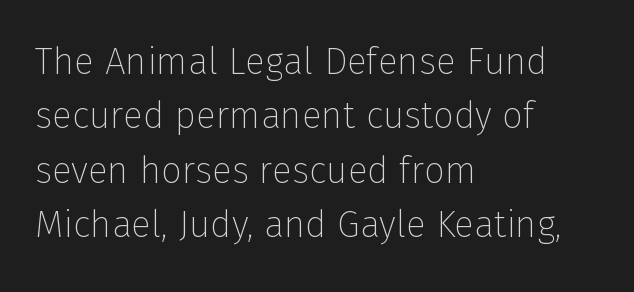
A bare baseline throughout the passage. Does extra space separate the letters? No, they use regular spacing. Serifs: no, the terminals of the letterforms are clean. Is the type heavy? It reads as light-to-regular instead. It's the straight-up-and-down kind of type.
